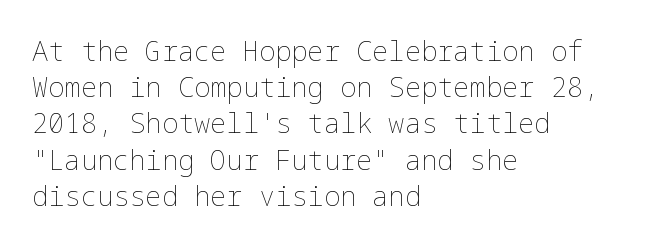
Q: Is the text bold? A: No.
Q: Is the text italic (slanted)? A: No, it is upright.
Q: Is the text underlined? A: No.
Q: How is the paragraph aligned? A: Left-aligned.
Q: Is the spacing between letters normal or unusually wide? A: Normal.
Q: Is the spacing between lines tight, normal or loose? A: Normal.
